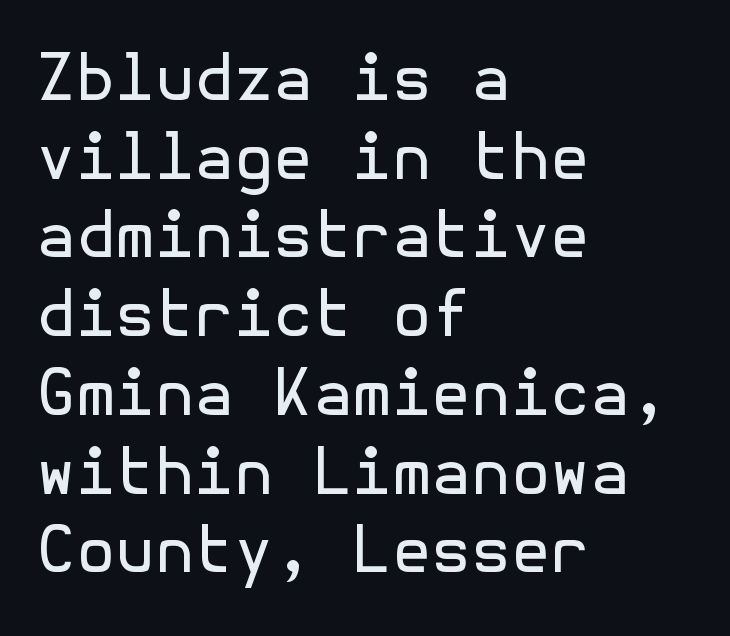
Q: Is the text bold? A: No.
Q: Is the text italic (slanted)? A: No, it is upright.
Q: Is the typeface a serif or a sans-serif typeface? A: Sans-serif.
Q: Is the text underlined? A: No.
Q: How is the paragraph aligned? A: Left-aligned.
Q: Is the spacing between letters normal or unusually wide? A: Normal.
Q: Width (condensed, normal, or wide)? A: Normal.
Q: x-height? A: Medium.
